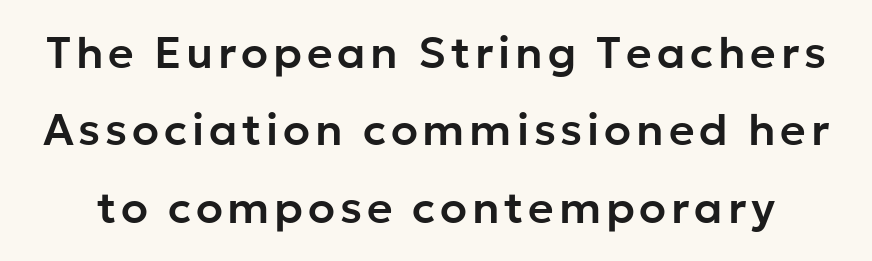
{"serif": "no", "italic": "no", "width": "normal", "stroke_contrast": "low", "x_height": "medium", "monospaced": "no", "underline": "no", "line_spacing_ratio": 1.76, "glyph_px": 44}
